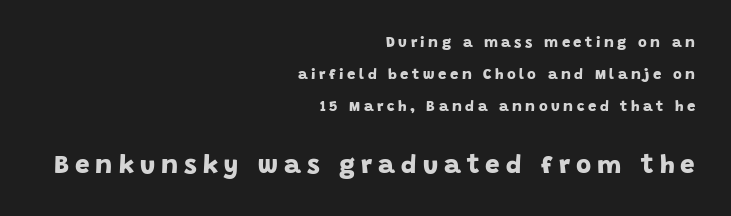
The image shows 26 px bold type; set right-aligned, loose line spacing (2.13x), unusually wide letter spacing (+0.23 em), not underlined; the second (bottom) block is 1.73x larger.
